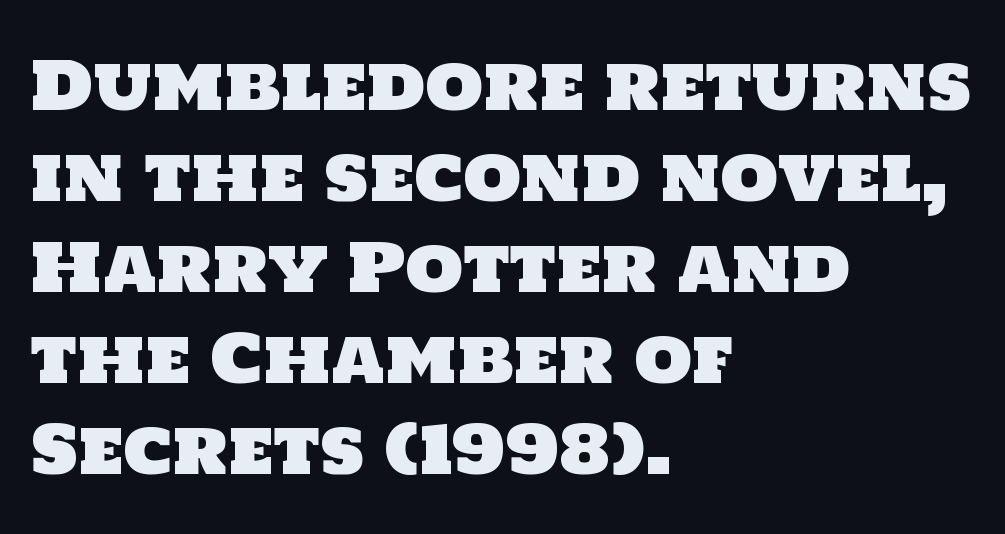
In CSS terms this would be text-align: left. The line-height multiplier appears to be the usual default. The area under the type is left untouched. No feet cap the strokes, marking this as sans-serif type.
